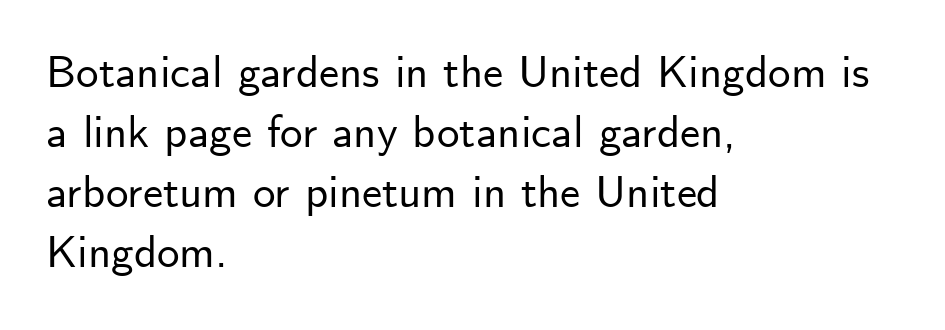
The tracking reads as untouched default to a designer's eye. A normal amount of white space separates one row of letters from the next. Nothing sits at the stroke ends, so this counts as sans-serif. Quick note: not italic, upright. The paragraph has a hard left edge and a soft right edge. Clear beneath every line of the passage.
